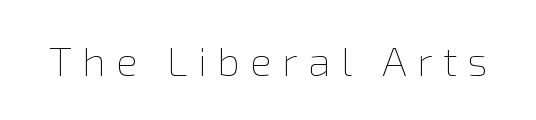
Q: Is the text bold? A: No.
Q: Is the text italic (slanted)? A: No, it is upright.
Q: Is the text underlined? A: No.
Q: Is the spacing between letters normal or unusually wide? A: Unusually wide.
Q: Width (condensed, normal, or wide)? A: Normal.
Q: x-height? A: Medium.
Q: Monospaced? A: No.
